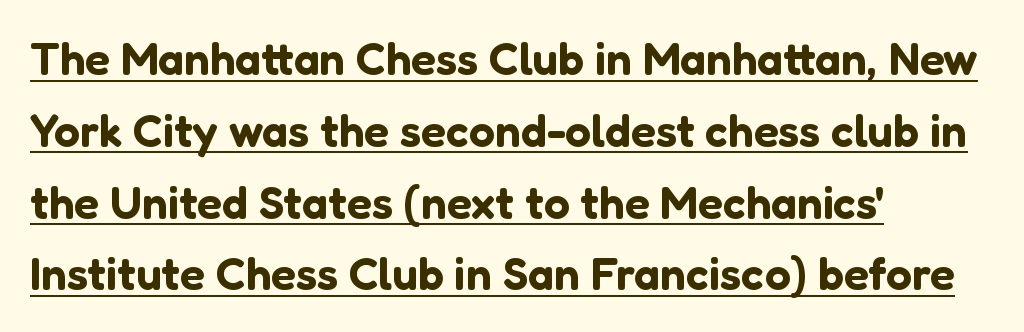
Q: Is the text italic (slanted)? A: No, it is upright.
Q: Is the typeface a serif or a sans-serif typeface? A: Sans-serif.
Q: Is the text underlined? A: Yes.
Q: How is the paragraph aligned? A: Left-aligned.
Q: Is the spacing between letters normal or unusually wide? A: Normal.
Q: Is the spacing between lines tight, normal or loose? A: Normal.
Q: Width (condensed, normal, or wide)? A: Normal.
Q: Stroke contrast? A: Low.
Q: x-height? A: Medium.
Q: Monospaced? A: No.
